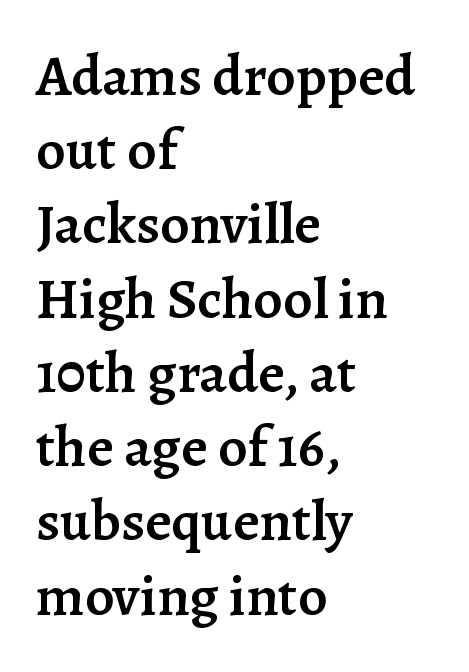
The image shows 58 px semibold serif type, upright; set left-aligned, normal line spacing (1.28x), normal letter spacing, not underlined; low stroke contrast and a medium x-height.
